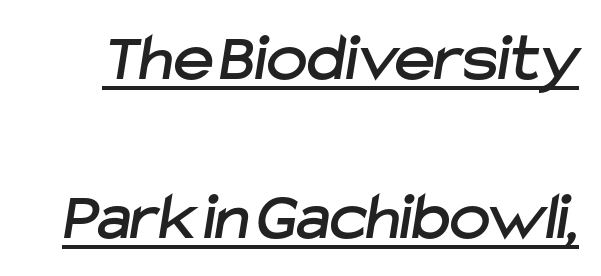
Q: Is the typeface a serif or a sans-serif typeface? A: Sans-serif.
Q: Is the text underlined? A: Yes.
Q: Is the spacing between letters normal or unusually wide? A: Normal.
Q: Is the spacing between lines tight, normal or loose? A: Loose.
Q: Width (condensed, normal, or wide)? A: Normal.
Q: Stroke contrast? A: Low.
Q: x-height? A: Medium.
Q: Monospaced? A: No.
